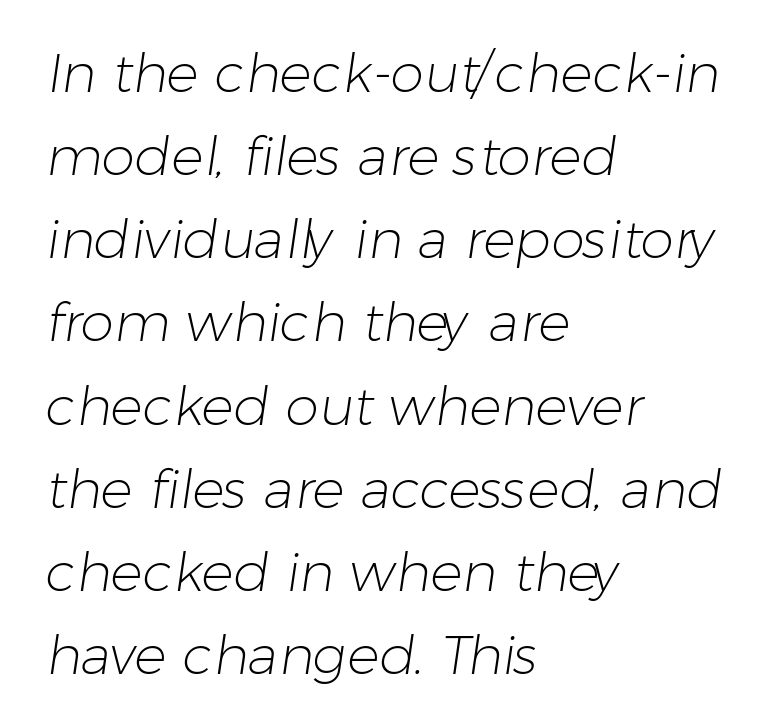
{"serif": "no", "bold": "no", "weight": "light", "width": "normal", "stroke_contrast": "low", "x_height": "medium", "monospaced": "no", "underline": "no", "align": "left", "line_spacing": "normal", "line_spacing_ratio": 1.54, "letter_spacing": "normal", "letter_spacing_em": 0.0, "glyph_px": 54}
